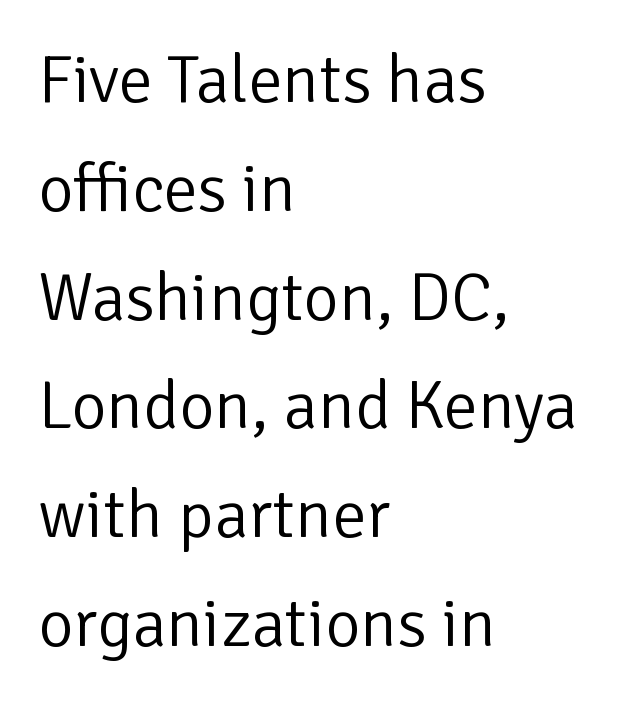
Letters rest on an invisible, unmarked baseline. You could not count columns in this text — the font is proportionally spaced. This rendering leaves character spacing at its baseline value. Italic? Not at all — the glyphs are vertical.
